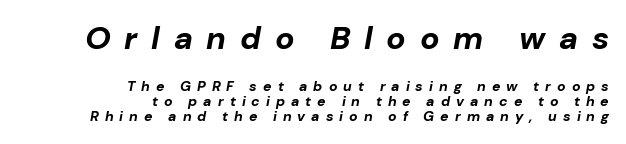
Q: Is the text bold? A: Yes.
Q: Is the text italic (slanted)? A: Yes, it leans right by about 10 degrees.
Q: Is the text underlined? A: No.
Q: How is the paragraph aligned? A: Right-aligned.
Q: Is the spacing between letters normal or unusually wide? A: Unusually wide.
Q: Is the spacing between lines tight, normal or loose? A: Tight.
Q: Which block of text is set in a larger size, the first (top) or the second (bottom)? A: The first (top) one.
Q: Width (condensed, normal, or wide)? A: Normal.
Q: Stroke contrast? A: Low.
Q: x-height? A: Medium.
Q: Monospaced? A: No.
